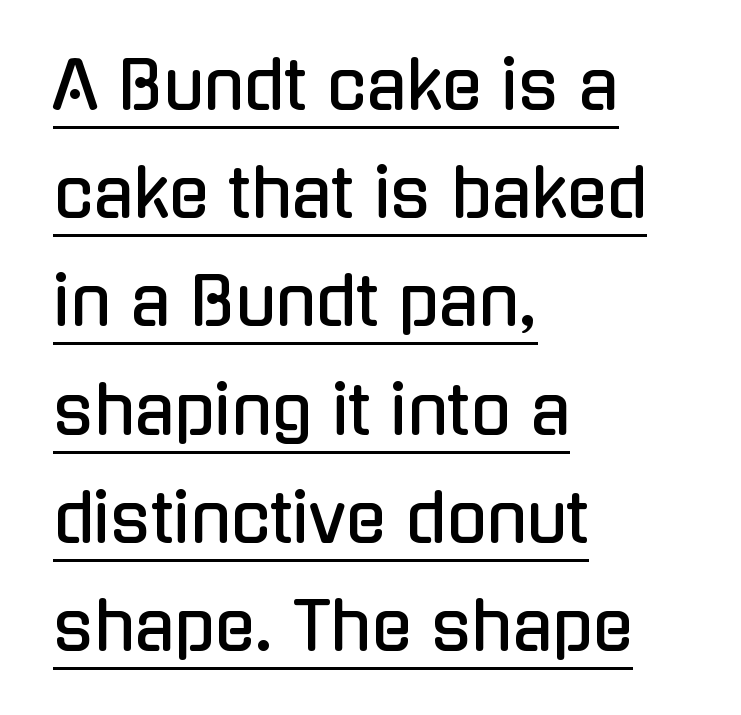
The image shows 66 px condensed sans-serif type, upright; set left-aligned, normal line spacing (1.64x), normal letter spacing, underlined; low stroke contrast and a medium x-height.
